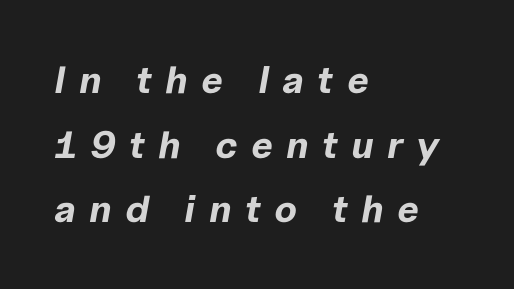
Q: Is the text bold? A: Yes.
Q: Is the text italic (slanted)? A: Yes, it leans right by about 10 degrees.
Q: Is the text underlined? A: No.
Q: How is the paragraph aligned? A: Left-aligned.
Q: Is the spacing between letters normal or unusually wide? A: Unusually wide.
Q: Is the spacing between lines tight, normal or loose? A: Normal.
Q: Width (condensed, normal, or wide)? A: Normal.
Q: Stroke contrast? A: Low.
Q: x-height? A: Medium.
Q: Monospaced? A: No.
